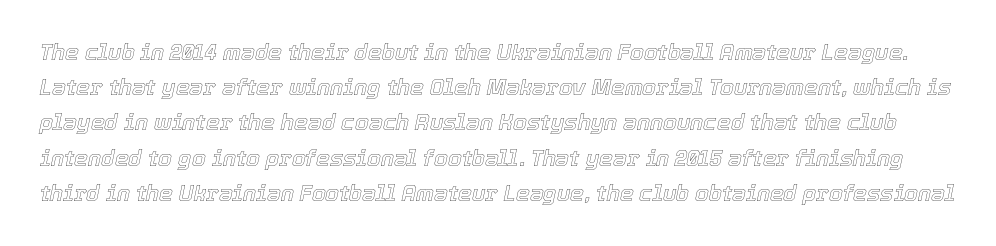
The image shows 22 px text type, italic (leaning right); set normal line spacing (1.6x), normal letter spacing, not underlined.
